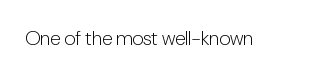
{"italic": "no", "bold": "no", "underline": "no", "letter_spacing": "normal", "letter_spacing_em": 0.0, "glyph_px": 20}
